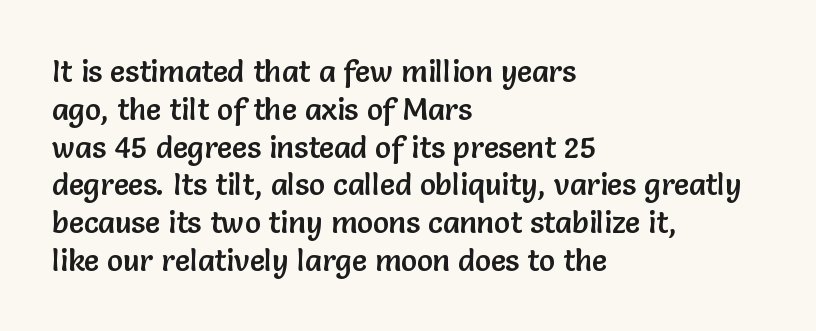
This sample has the flowing, uneven cadence of proportional lettering. Is there much room between lines? A standard amount, neither cramped nor airy. Nope, not italic — everything's standing straight. Type without underlining. Does the type have serifs? No, each stem ends abruptly.
